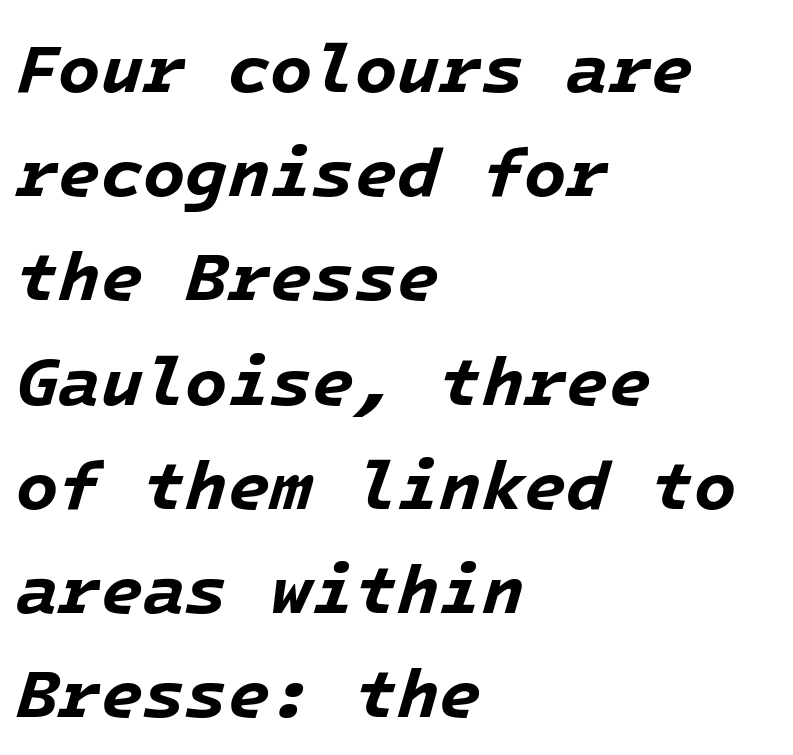
The image shows 69 px bold type, italic (leaning right); set left-aligned, normal line spacing (1.51x), normal letter spacing, not underlined; low stroke contrast and a medium x-height.
